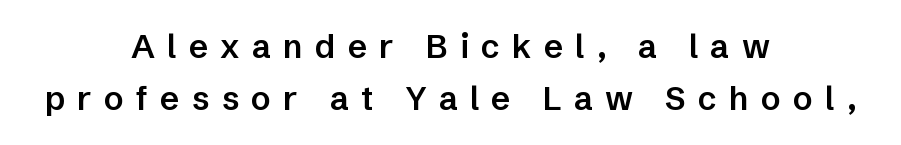
Spacing verdict: proportional, widths tailored to each character. Words float on clear page, feet unadorned. The specimen reads as upright at a glance. Typographic density is moderately raised because the face is semibold. The glyphs in this specimen are sans serif. The block of text has a typical density, with ordinary space between rows.
